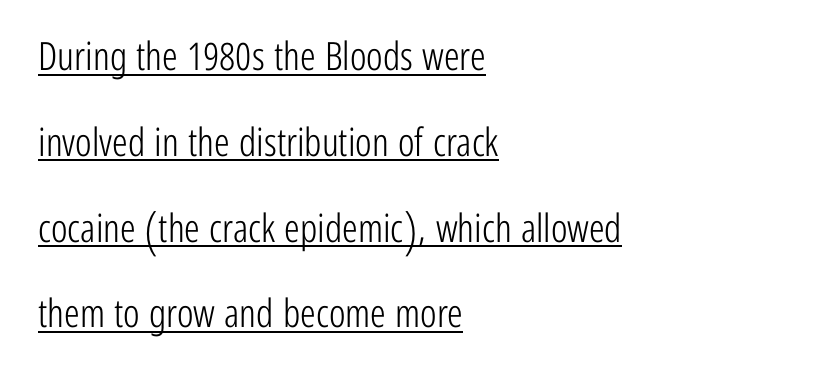
{"serif": "no", "italic": "no", "bold": "no", "weight": "light", "width": "condensed", "stroke_contrast": "low", "x_height": "medium", "monospaced": "no", "underline": "yes", "align": "left", "line_spacing": "loose", "line_spacing_ratio": 2.2, "letter_spacing": "normal", "letter_spacing_em": 0.0, "glyph_px": 39}
